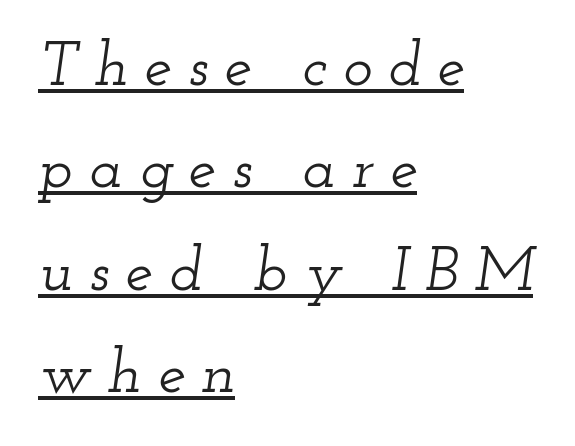
Q: Is the text italic (slanted)? A: Yes, it leans right by about 12 degrees.
Q: Is the typeface a serif or a sans-serif typeface? A: Serif.
Q: Is the text underlined? A: Yes.
Q: How is the paragraph aligned? A: Left-aligned.
Q: Is the spacing between letters normal or unusually wide? A: Unusually wide.
Q: Is the spacing between lines tight, normal or loose? A: Normal.
Q: Width (condensed, normal, or wide)? A: Wide.
Q: Stroke contrast? A: Low.
Q: x-height? A: Small.
Q: Monospaced? A: No.
